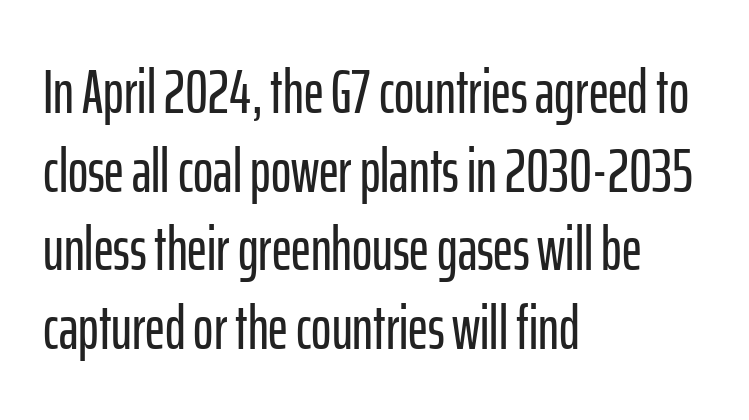
Q: Is the text italic (slanted)? A: No, it is upright.
Q: Is the typeface a serif or a sans-serif typeface? A: Sans-serif.
Q: Is the text underlined? A: No.
Q: How is the paragraph aligned? A: Left-aligned.
Q: Is the spacing between letters normal or unusually wide? A: Normal.
Q: Is the spacing between lines tight, normal or loose? A: Normal.
Q: Width (condensed, normal, or wide)? A: Condensed.
Q: Stroke contrast? A: Low.
Q: x-height? A: Medium.
Q: Monospaced? A: No.
